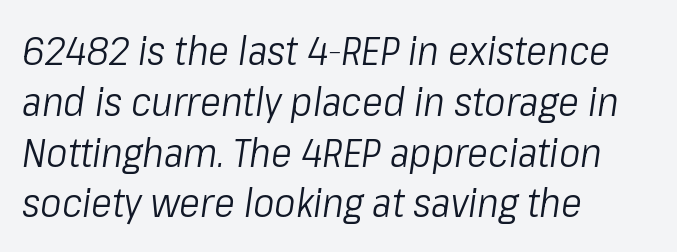
{"italic": "yes", "lean": "right", "slant_degrees": 8, "bold": "no", "weight": "light", "width": "condensed", "stroke_contrast": "low", "x_height": "medium", "monospaced": "no", "underline": "no", "align": "left", "line_spacing": "normal", "line_spacing_ratio": 1.27, "letter_spacing": "normal", "letter_spacing_em": 0.0, "glyph_px": 40}
